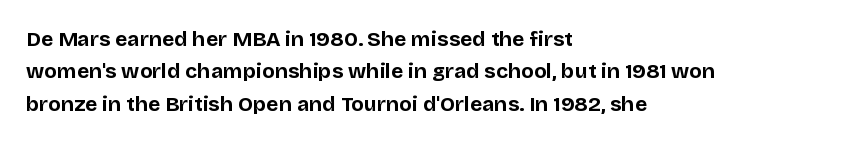
Q: Is the text bold? A: Yes.
Q: Is the text italic (slanted)? A: No, it is upright.
Q: Is the text underlined? A: No.
Q: How is the paragraph aligned? A: Left-aligned.
Q: Is the spacing between letters normal or unusually wide? A: Normal.
Q: Is the spacing between lines tight, normal or loose? A: Normal.
